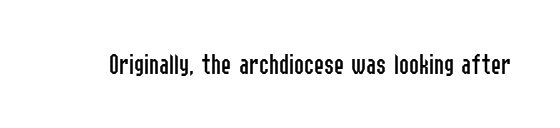
The image shows 30 px regular-weight, condensed sans-serif type, upright; set normal letter spacing, not underlined; low stroke contrast and a medium x-height.
